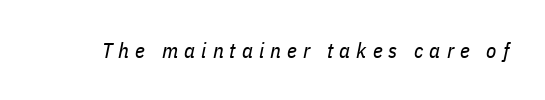
The font sits on the lighter half of the weight spectrum, regular included. Compared with ordinary roman type, these characters are visibly tilted. There is plenty of visible air inserted between adjacent glyphs. The baseline area is clear.
